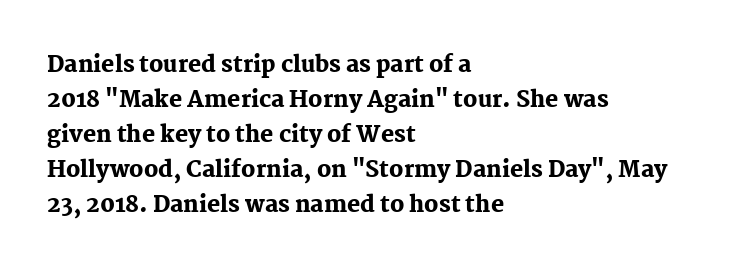
{"italic": "no", "bold": "yes", "underline": "no", "align": "left", "line_spacing": "normal", "line_spacing_ratio": 1.59, "letter_spacing": "normal", "letter_spacing_em": 0.0, "glyph_px": 22}
